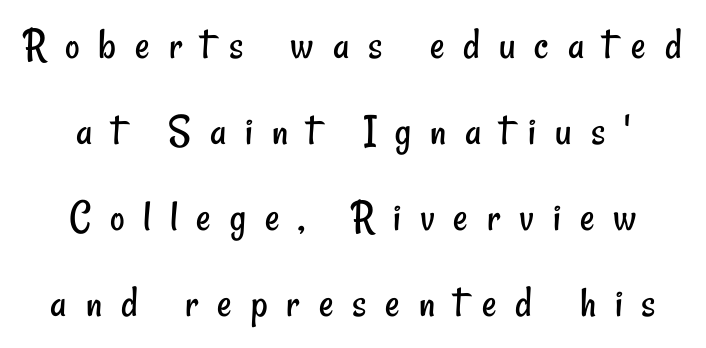
The image shows 45 px regular-weight, condensed sans-serif type; set centered, loose line spacing (1.91x), unusually wide letter spacing (+0.42 em), not underlined; low stroke contrast and a small x-height.
